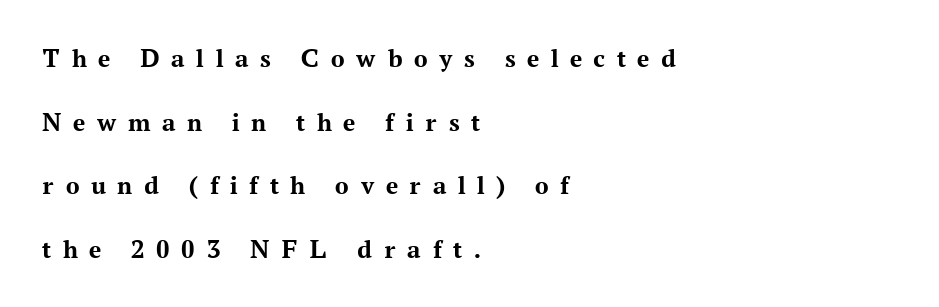
Layout note: lines flush left. Ascenders rise straight up at ninety degrees. Quick note: underline off. A typesetter would call this heavily tracked-out type. Is the type bold? Yes — the strokes are clearly thick and heavy. This sample trades compactness for vertical openness between lines.
